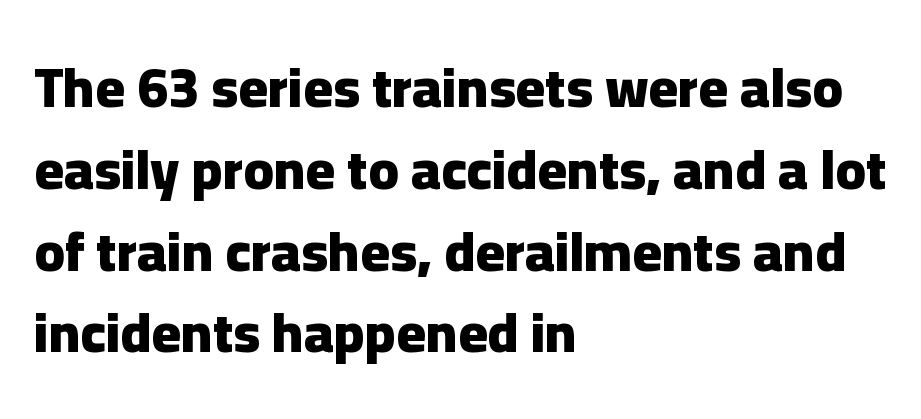
The image shows 56 px heavy sans-serif type, upright; set left-aligned, normal line spacing (1.46x), normal letter spacing, not underlined; low stroke contrast and a medium x-height.
